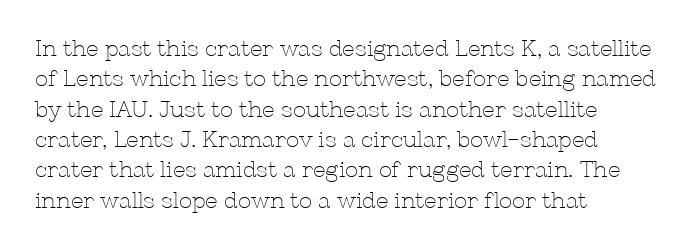
{"italic": "no", "bold": "no", "underline": "no", "align": "left", "line_spacing": "normal", "line_spacing_ratio": 1.38, "letter_spacing": "normal", "letter_spacing_em": 0.0, "glyph_px": 22}
